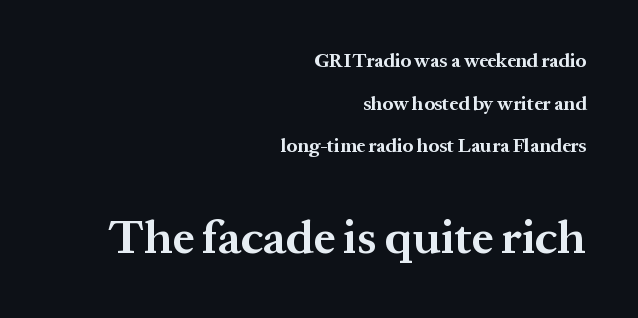
Weight check: bold — yes, fully. Varying glyph widths throughout — classic text-font behaviour. Vertical spacing — loose. No extra tracking has been applied to these lines.
